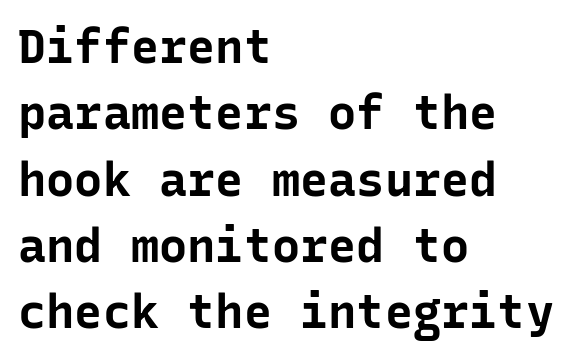
{"serif": "no", "italic": "no", "bold": "yes", "weight": "bold", "width": "normal", "stroke_contrast": "low", "x_height": "medium", "monospaced": "yes", "underline": "no", "align": "left", "line_spacing": "normal", "line_spacing_ratio": 1.41, "letter_spacing": "normal", "letter_spacing_em": 0.0, "glyph_px": 47}
